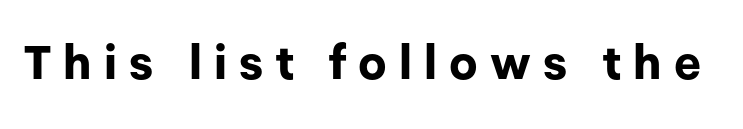
Nothing sits at the stroke ends, so this counts as sans-serif. Check the space under the baseline: it is left empty. Looks like regular typesetting: each glyph gets only the width it needs. The lettering holds an erect, upright posture throughout. Heavy-handed strokes throughout: this text is bold.
